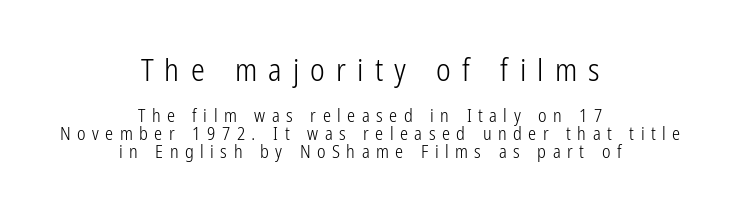
The image shows 31 px light, condensed sans-serif type, upright; set centered, tight line spacing (0.99x), unusually wide letter spacing (+0.36 em), not underlined; the first (top) block is 1.72x larger; low stroke contrast and a medium x-height.
